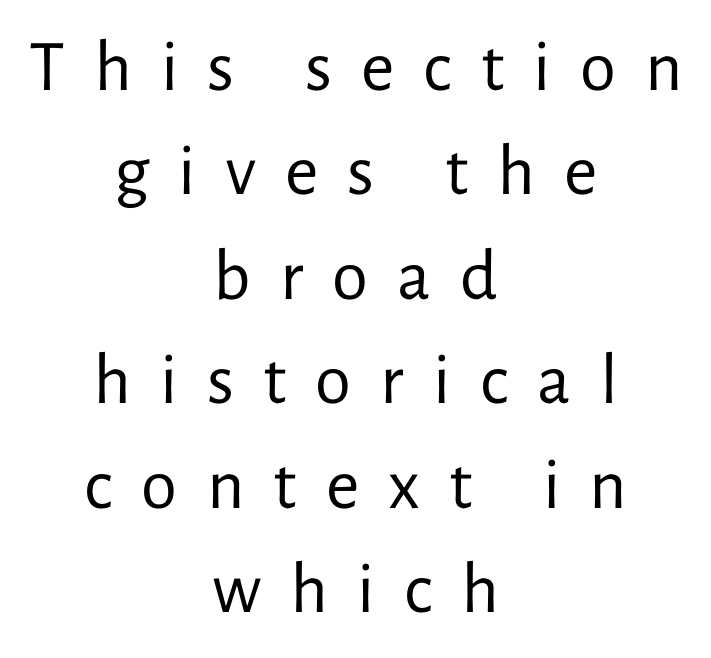
The image shows 73 px regular-weight sans-serif type, upright; set centered, normal line spacing (1.43x), unusually wide letter spacing (+0.4 em), not underlined; low stroke contrast and a medium x-height.
